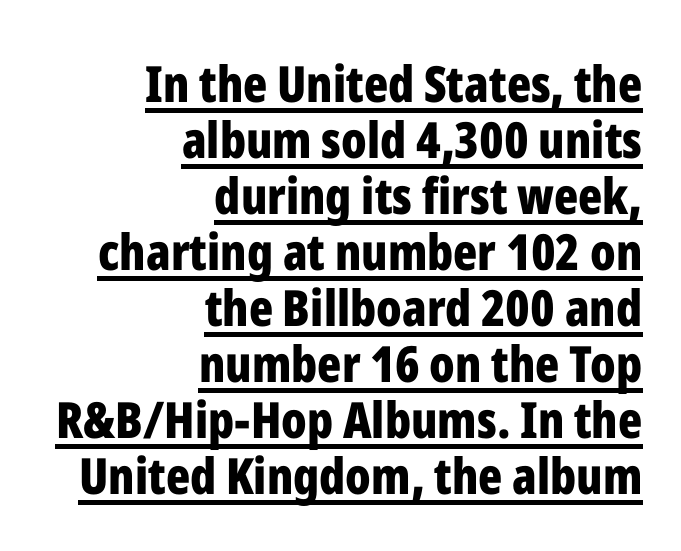
The image shows 50 px bold, condensed sans-serif type, upright; set right-aligned, tight line spacing (1.12x), normal letter spacing, underlined; low stroke contrast and a medium x-height.
